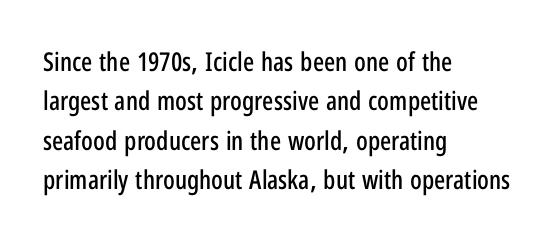
{"italic": "no", "underline": "no", "align": "left", "line_spacing": "normal", "line_spacing_ratio": 1.51, "letter_spacing": "normal", "letter_spacing_em": 0.0, "glyph_px": 26}
